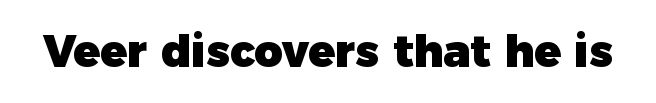
The image shows 44 px heavy sans-serif type, upright; set normal letter spacing, not underlined; low stroke contrast and a medium x-height.
